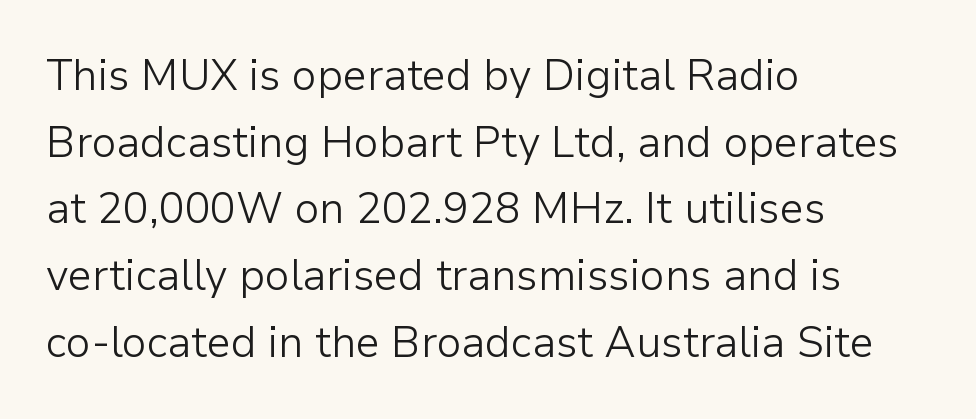
The image shows 43 px light sans-serif type, upright; set left-aligned, normal line spacing (1.55x), normal letter spacing, not underlined; low stroke contrast and a medium x-height.
